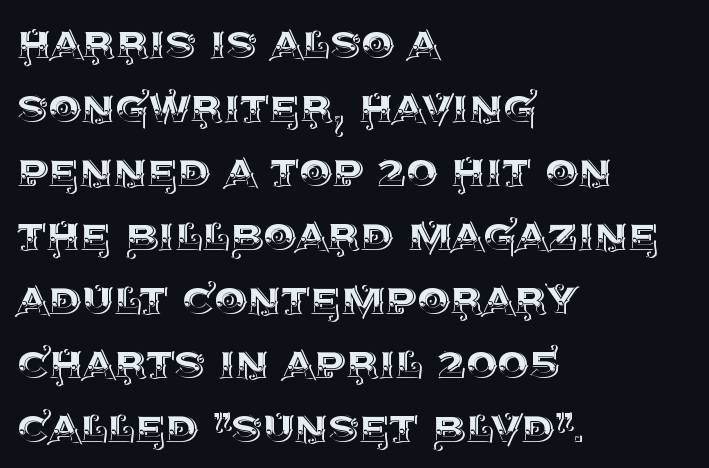
{"italic": "no", "width": "normal", "x_height": "large", "monospaced": "no", "underline": "no", "align": "left", "line_spacing_ratio": 1.23, "letter_spacing": "normal", "letter_spacing_em": 0.0, "glyph_px": 52}
